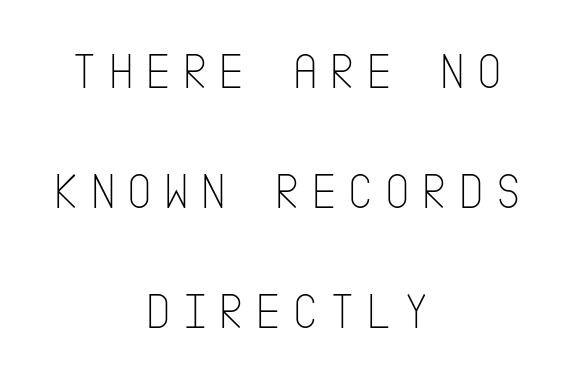
{"serif": "no", "italic": "no", "bold": "no", "weight": "thin", "width": "condensed", "stroke_contrast": "low", "x_height": "large", "underline": "no", "align": "center", "line_spacing": "loose", "line_spacing_ratio": 2.35, "letter_spacing": "wide", "letter_spacing_em": 0.2, "glyph_px": 51}
